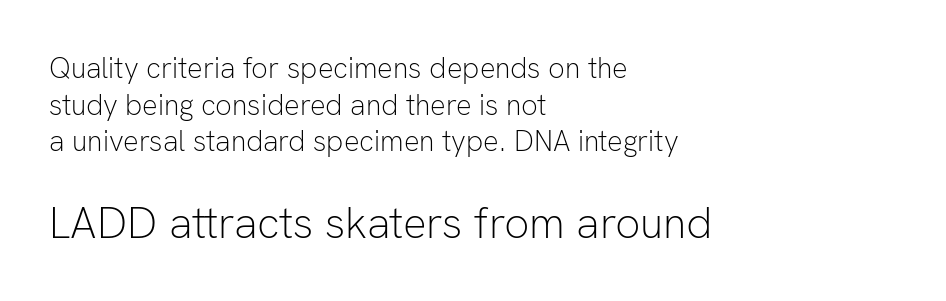
These lines are rendered in a variable-pitch font. In terms of posture, this sample is upright. Only glyphs here, with clear space below each row. If you drew a ruler down the left edge, every line would touch it. The designer left line spacing at the default. The typeface chosen for these lines omits serifs.
